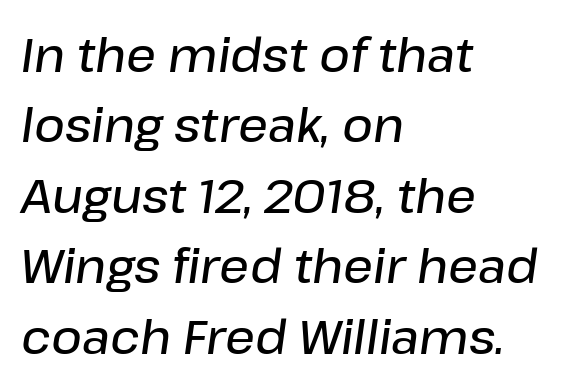
Q: Is the text bold? A: Semi-bold.
Q: Is the text italic (slanted)? A: Yes, it leans right by about 8 degrees.
Q: Is the text underlined? A: No.
Q: How is the paragraph aligned? A: Left-aligned.
Q: Is the spacing between letters normal or unusually wide? A: Normal.
Q: Is the spacing between lines tight, normal or loose? A: Normal.
Q: Width (condensed, normal, or wide)? A: Normal.
Q: Stroke contrast? A: Low.
Q: x-height? A: Medium.
Q: Monospaced? A: No.
